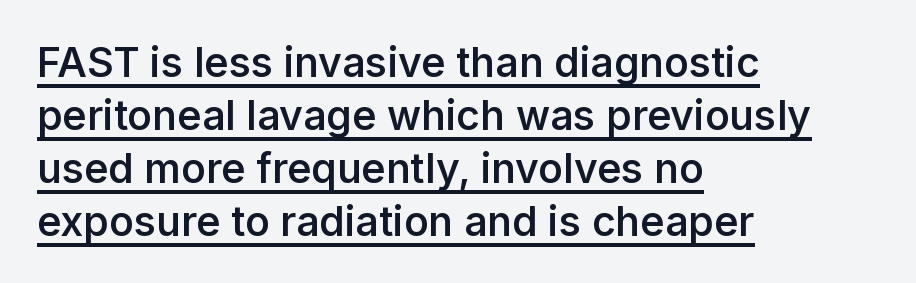
{"serif": "no", "italic": "no", "bold": "semi", "weight": "semibold", "width": "normal", "stroke_contrast": "low", "x_height": "medium", "monospaced": "no", "underline": "yes", "align": "left", "line_spacing": "normal", "line_spacing_ratio": 1.29, "letter_spacing": "normal", "letter_spacing_em": 0.0, "glyph_px": 41}
